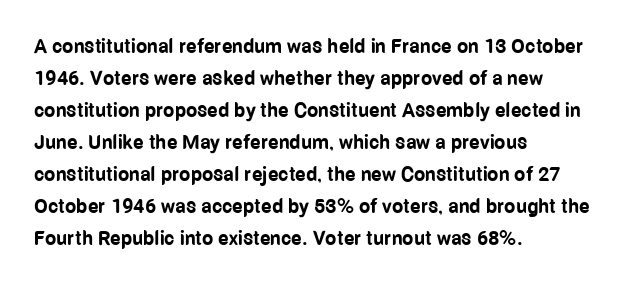
The image shows 20 px bold type, upright; set left-aligned, normal line spacing (1.6x), normal letter spacing, not underlined.
